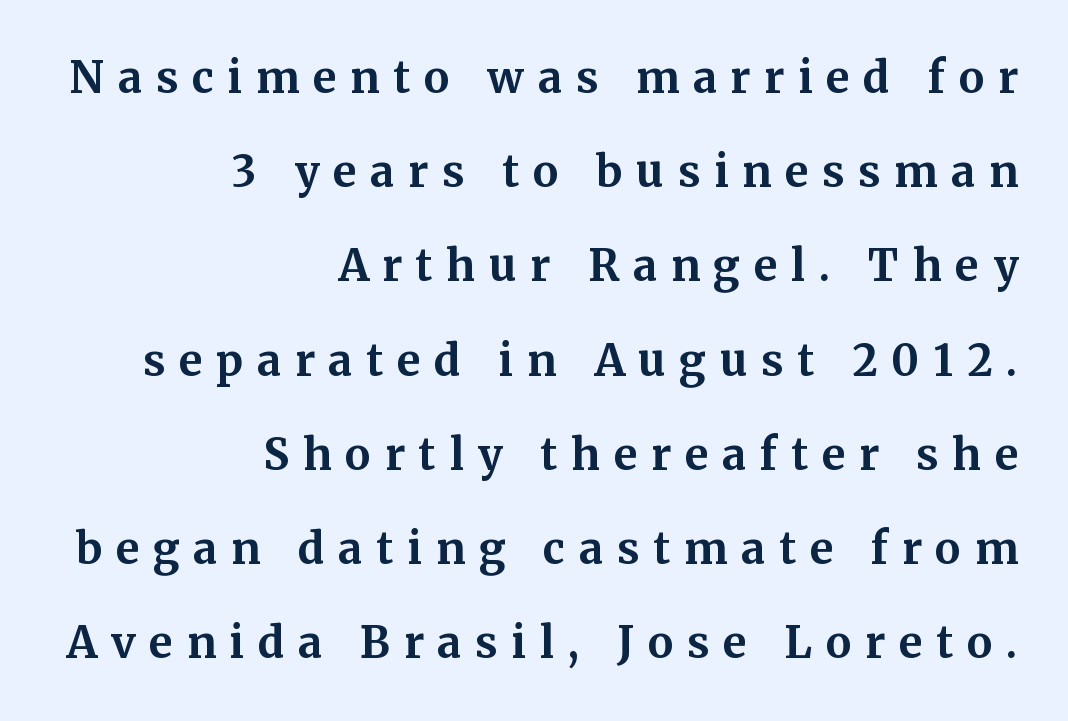
Is there much room between lines? Yes — plenty of vertical air separates them. Do the characters align in a grid? No, the font is proportional. Characters remain perfectly vertical along every line. Descenders are the only things crossing below the line. I'd describe the lettering as bold — thick and assertive.
